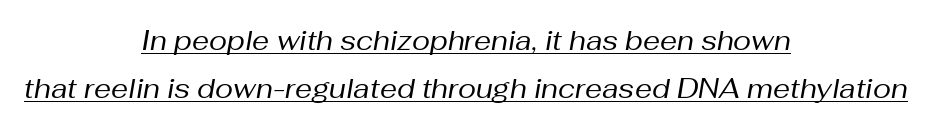
Q: Is the text bold? A: No.
Q: Is the text italic (slanted)? A: Yes, it leans right by about 10 degrees.
Q: Is the text underlined? A: Yes.
Q: How is the paragraph aligned? A: Centered.
Q: Is the spacing between letters normal or unusually wide? A: Normal.
